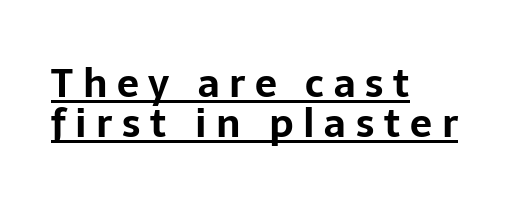
{"serif": "no", "italic": "no", "bold": "yes", "weight": "bold", "width": "normal", "stroke_contrast": "low", "x_height": "medium", "monospaced": "no", "underline": "yes", "align": "left", "line_spacing": "tight", "line_spacing_ratio": 1.03, "letter_spacing": "wide", "letter_spacing_em": 0.25, "glyph_px": 39}
